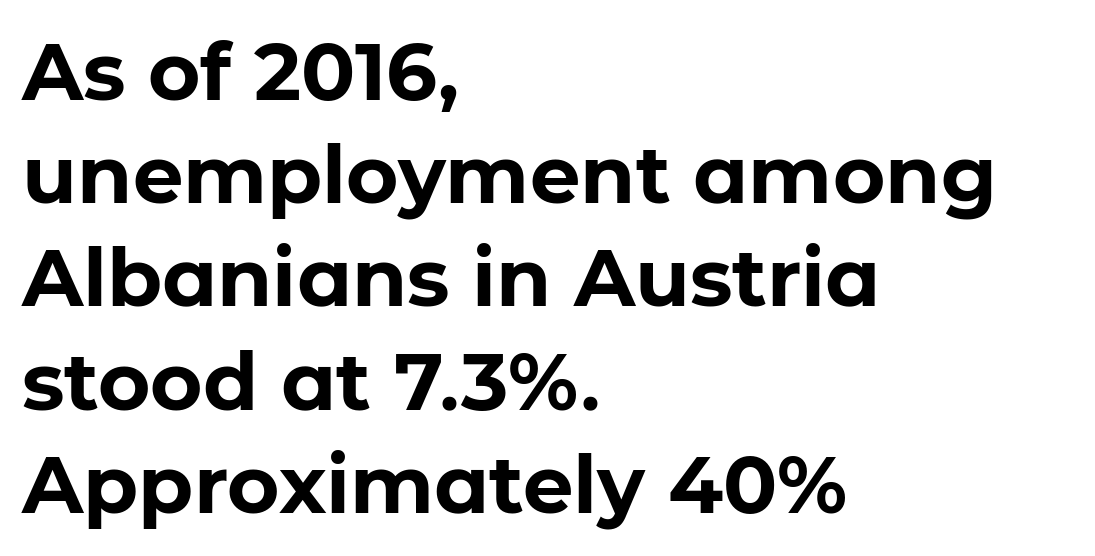
{"serif": "no", "italic": "no", "bold": "yes", "weight": "bold", "width": "normal", "stroke_contrast": "low", "x_height": "medium", "monospaced": "no", "underline": "no", "align": "left", "line_spacing": "normal", "line_spacing_ratio": 1.29, "letter_spacing": "normal", "letter_spacing_em": 0.0, "glyph_px": 80}
